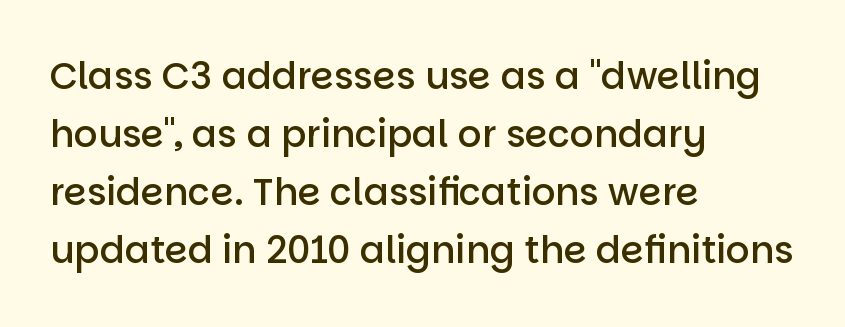
Q: Is the text bold? A: Semi-bold.
Q: Is the text italic (slanted)? A: No, it is upright.
Q: Is the typeface a serif or a sans-serif typeface? A: Sans-serif.
Q: Is the text underlined? A: No.
Q: How is the paragraph aligned? A: Left-aligned.
Q: Is the spacing between letters normal or unusually wide? A: Normal.
Q: Is the spacing between lines tight, normal or loose? A: Normal.
Q: Width (condensed, normal, or wide)? A: Normal.
Q: Stroke contrast? A: Low.
Q: x-height? A: Large.
Q: Monospaced? A: No.
